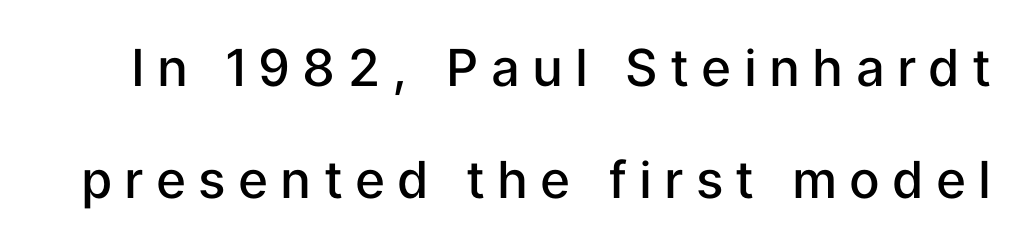
The image shows 51 px semibold sans-serif type, upright; set loose line spacing (2.2x), unusually wide letter spacing (+0.24 em), not underlined; low stroke contrast and a medium x-height.
